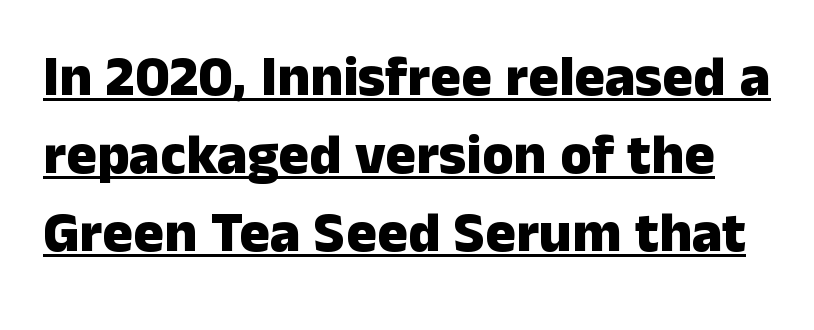
{"serif": "no", "italic": "no", "bold": "yes", "weight": "heavy", "width": "normal", "stroke_contrast": "low", "x_height": "medium", "monospaced": "no", "underline": "yes", "line_spacing": "normal", "line_spacing_ratio": 1.37, "letter_spacing": "normal", "letter_spacing_em": 0.0, "glyph_px": 57}
